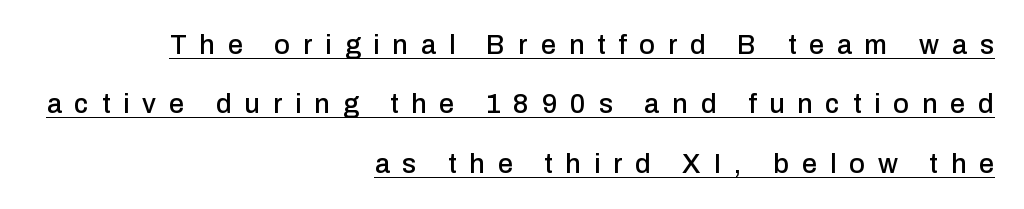
Q: Is the text italic (slanted)? A: No, it is upright.
Q: Is the text underlined? A: Yes.
Q: How is the paragraph aligned? A: Right-aligned.
Q: Is the spacing between letters normal or unusually wide? A: Unusually wide.
Q: Is the spacing between lines tight, normal or loose? A: Loose.
